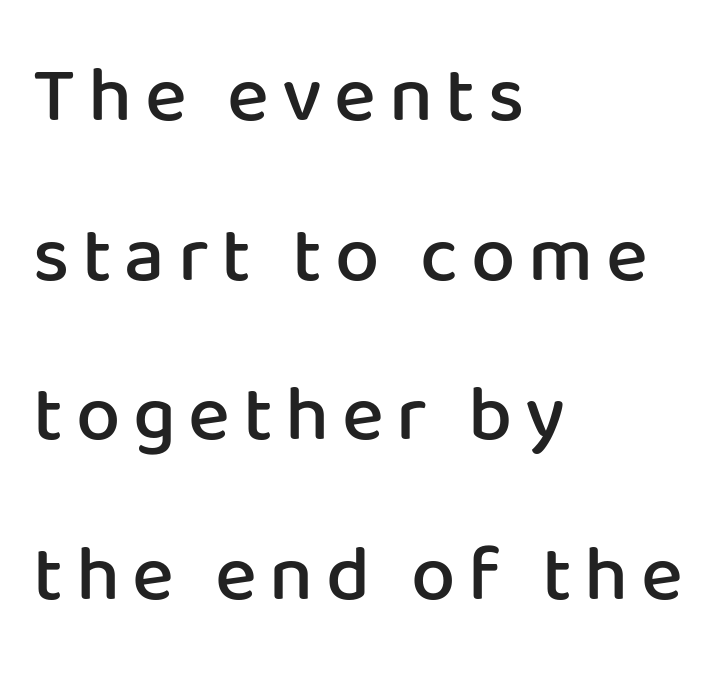
The image shows 79 px semibold sans-serif type, upright; set left-aligned, loose line spacing (2.02x), not underlined; low stroke contrast and a medium x-height.
